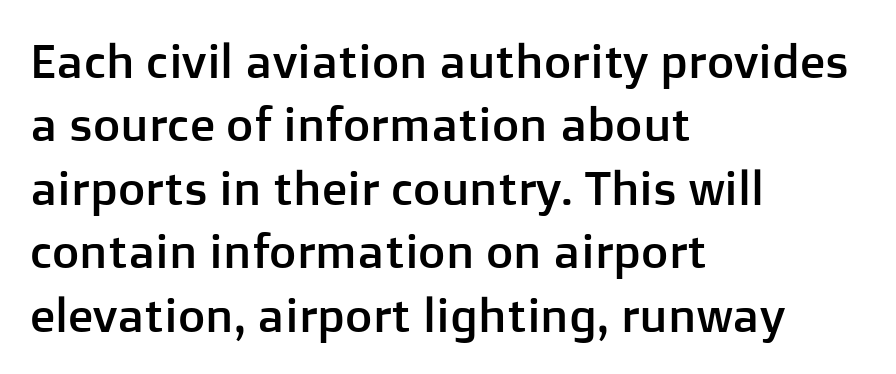
The image shows 47 px sans-serif type, upright; set left-aligned, normal line spacing (1.35x), normal letter spacing, not underlined; low stroke contrast and a medium x-height.
